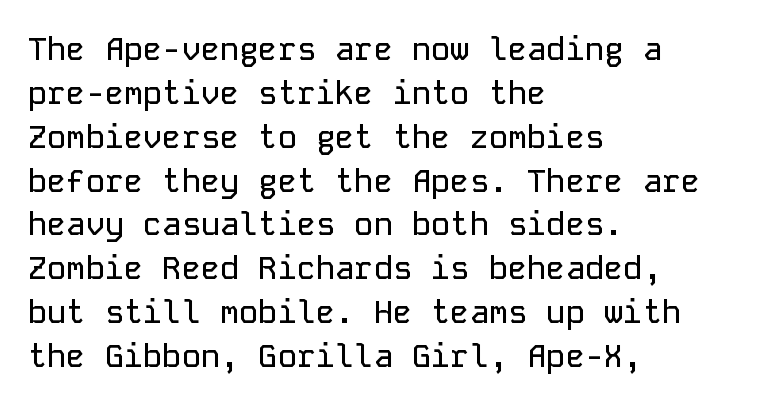
{"serif": "no", "italic": "no", "width": "normal", "stroke_contrast": "low", "x_height": "medium", "monospaced": "yes", "underline": "no", "align": "left", "line_spacing": "normal", "line_spacing_ratio": 1.37, "letter_spacing": "normal", "letter_spacing_em": 0.0, "glyph_px": 32}
